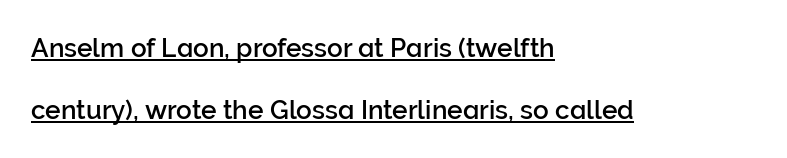
Q: Is the text italic (slanted)? A: No, it is upright.
Q: Is the text underlined? A: Yes.
Q: How is the paragraph aligned? A: Left-aligned.
Q: Is the spacing between letters normal or unusually wide? A: Normal.
Q: Is the spacing between lines tight, normal or loose? A: Loose.
